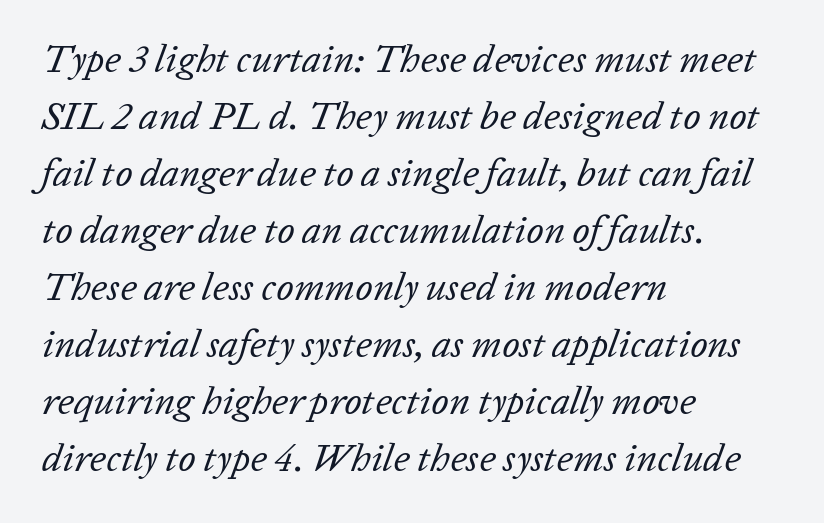
The image shows 39 px regular-weight type, italic (leaning right); set left-aligned, normal line spacing (1.46x), normal letter spacing, not underlined; low stroke contrast and a medium x-height.
